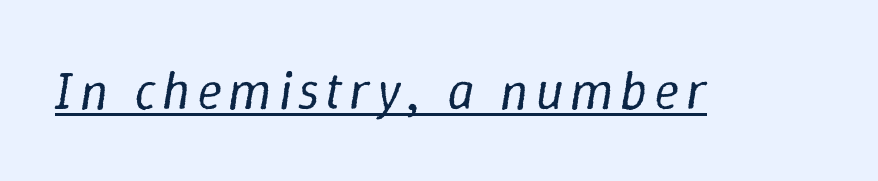
Q: Is the text bold? A: No.
Q: Is the text italic (slanted)? A: Yes, it leans right by about 9 degrees.
Q: Is the text underlined? A: Yes.
Q: Width (condensed, normal, or wide)? A: Normal.
Q: Stroke contrast? A: Low.
Q: x-height? A: Medium.
Q: Monospaced? A: No.
